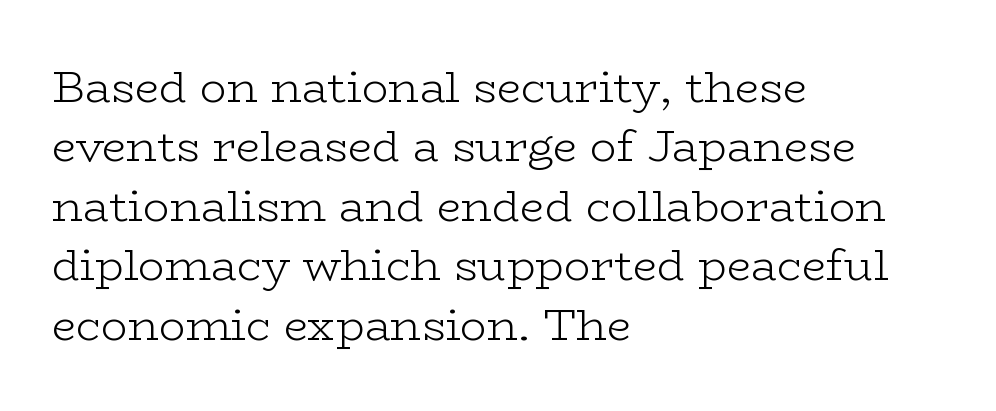
Q: Is the text bold? A: No.
Q: Is the text italic (slanted)? A: No, it is upright.
Q: Is the typeface a serif or a sans-serif typeface? A: Serif.
Q: Is the text underlined? A: No.
Q: How is the paragraph aligned? A: Left-aligned.
Q: Is the spacing between letters normal or unusually wide? A: Normal.
Q: Is the spacing between lines tight, normal or loose? A: Normal.
Q: Width (condensed, normal, or wide)? A: Wide.
Q: Stroke contrast? A: Low.
Q: x-height? A: Medium.
Q: Monospaced? A: No.
